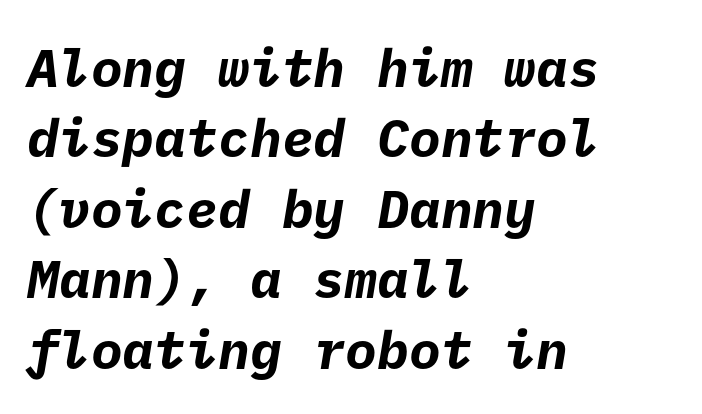
Compared with a centered layout, this one pins lines to the left instead. Glyph-to-glyph distance matches everyday printed text. These lines are composed in type without serifs. Glance below the letters and you will spot only blank space.
